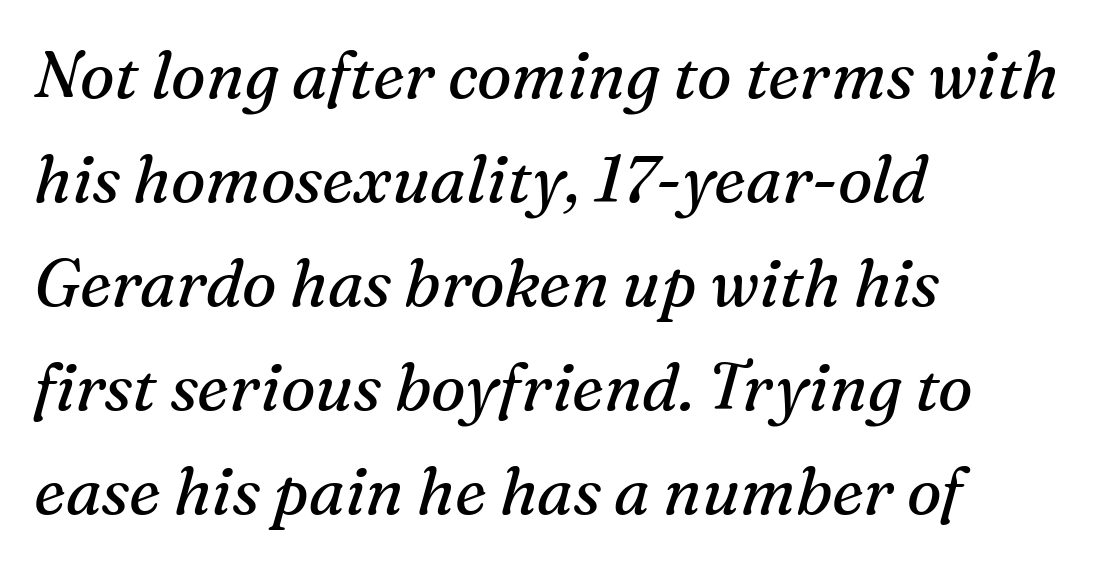
{"serif": "yes", "italic": "yes", "lean": "right", "slant_degrees": 16, "bold": "no", "weight": "regular", "width": "normal", "stroke_contrast": "medium", "x_height": "medium", "monospaced": "no", "underline": "no", "align": "left", "line_spacing": "normal", "line_spacing_ratio": 1.6, "letter_spacing": "normal", "letter_spacing_em": 0.0, "glyph_px": 65}
